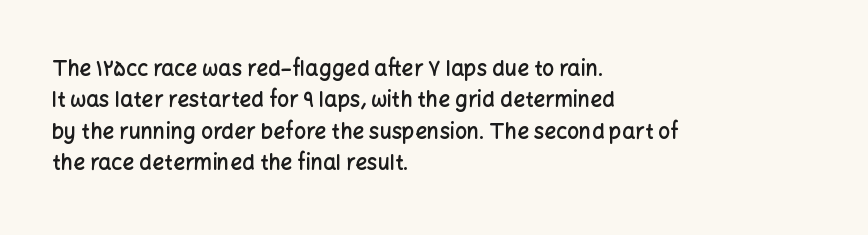
Q: Is the text bold? A: Semi-bold.
Q: Is the text italic (slanted)? A: No, it is upright.
Q: Is the text underlined? A: No.
Q: How is the paragraph aligned? A: Left-aligned.
Q: Is the spacing between letters normal or unusually wide? A: Normal.
Q: Is the spacing between lines tight, normal or loose? A: Normal.
